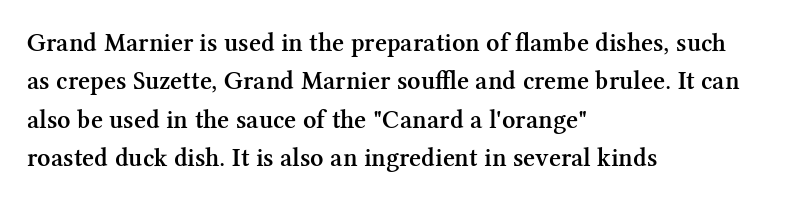
The image shows 26 px text type, upright; set left-aligned, normal line spacing (1.48x), normal letter spacing, not underlined.
